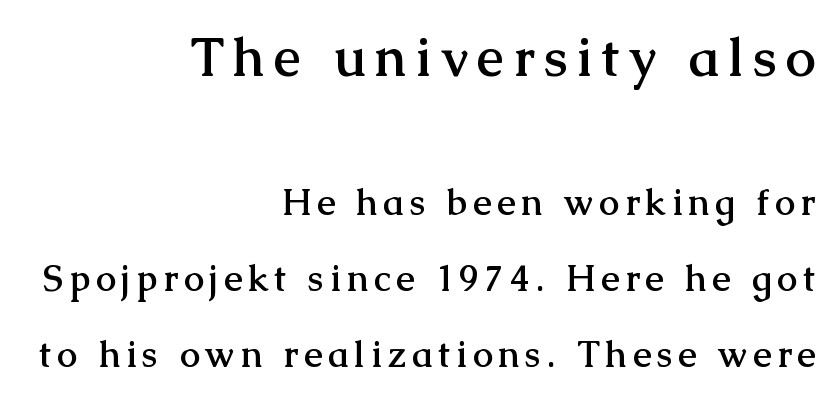
The image shows 54 px semibold serif type, upright; set right-aligned, loose line spacing (2.12x), not underlined; the first (top) block is 1.5x larger; medium stroke contrast and a medium x-height.
